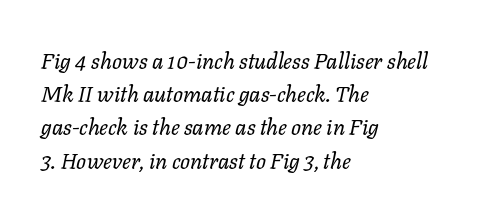
Does the copy run flush right? No — it runs flush left. Plain, unruled lines of type. These lines keep a tight, regular rhythm from letter to letter. The passage shown is not bold in any degree. Evenly set lines give the paragraph a standard silhouette. This sample uses an oblique cut, with every glyph tilted off the vertical.
